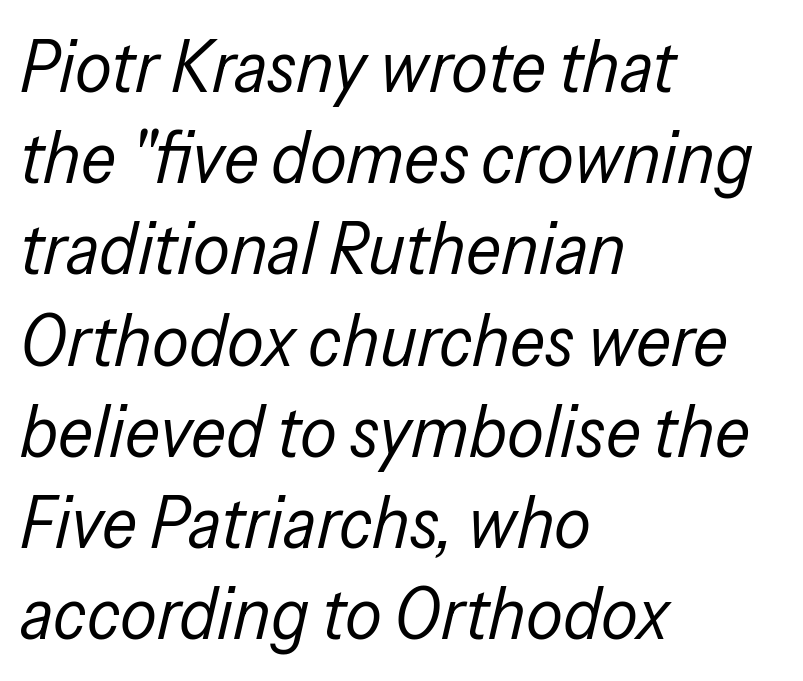
The image shows 73 px regular-weight, condensed type, italic (leaning right); set left-aligned, normal line spacing (1.25x), normal letter spacing, not underlined; low stroke contrast and a medium x-height.
